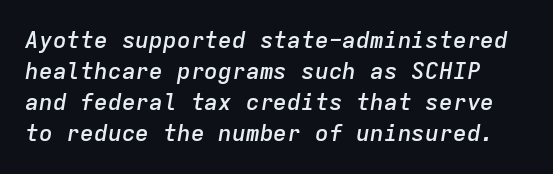
Posture: slanted. Bold? Not quite — semibold, heavier than regular but stopping short. Does extra space separate the letters? No, they use regular spacing. Honestly, there is no underline to notice here at all.
